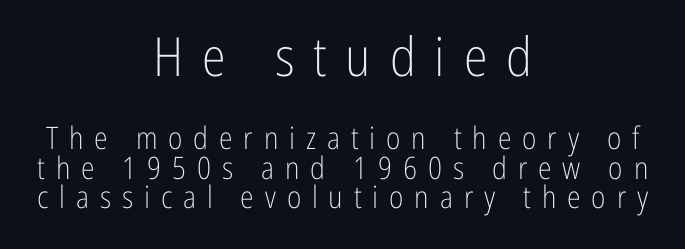
The image shows 54 px light, condensed sans-serif type, upright; set centered, tight line spacing (0.95x), unusually wide letter spacing (+0.35 em), not underlined; the first (top) block is 1.74x larger; low stroke contrast and a medium x-height.
